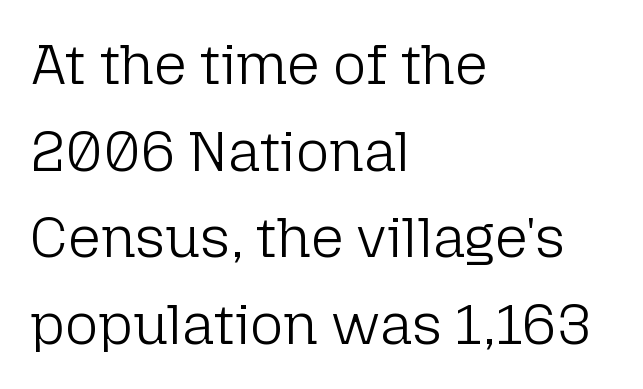
The image shows 57 px light sans-serif type, upright; set left-aligned, normal line spacing (1.52x), normal letter spacing, not underlined; low stroke contrast and a medium x-height.
